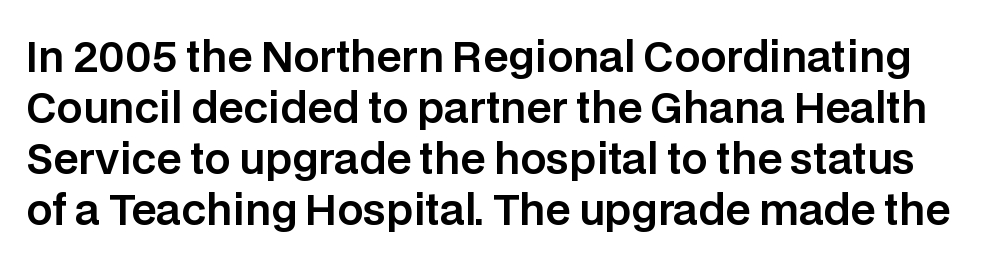
The image shows 41 px sans-serif type, upright; set line spacing 1.24x, normal letter spacing, not underlined; low stroke contrast and a large x-height.
